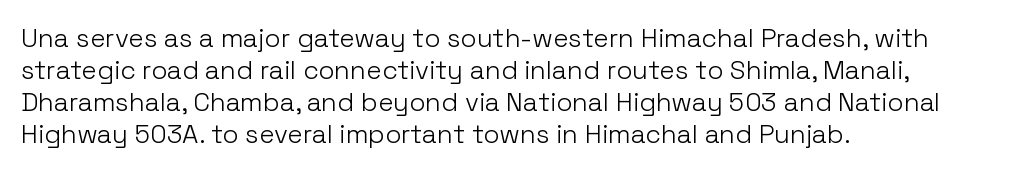
The passage shown is not underscored anywhere. Words appear dense and cohesive because spacing is normal. Alignment: flush left. Unlike italic type, these characters show no tilt at all.
